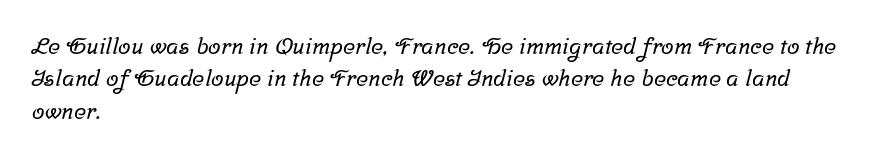
The image shows 23 px text type; set left-aligned, normal line spacing (1.41x), normal letter spacing, not underlined.
